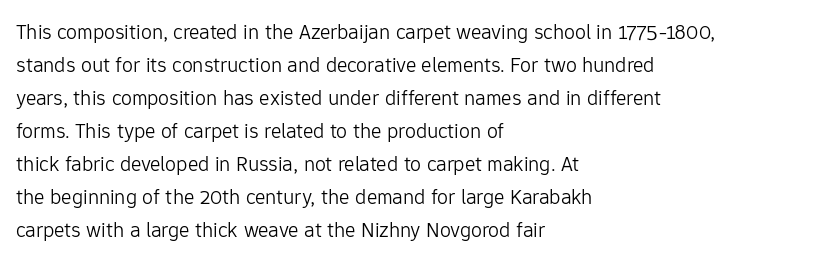
In terms of leading, this rendering sits right in the middle. Quick note: not italic, upright. Stems here are at most as thick as an everyday book face. Letter spacing: default.
